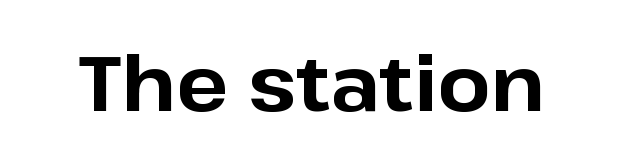
The tracking reads as untouched default to a designer's eye. The typeface chosen for these lines omits serifs. Looks like regular typesetting: each glyph gets only the width it needs. Set as a true bold cut, around the 700 mark.
